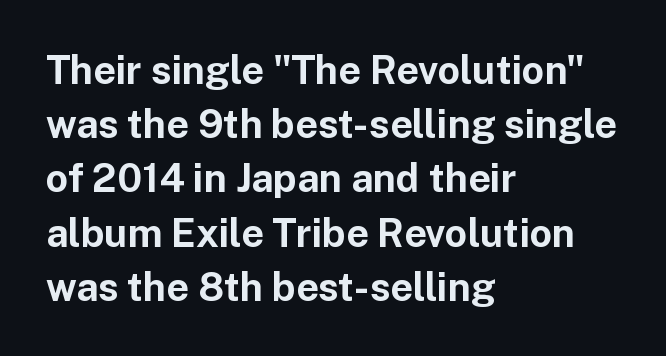
Q: Is the text bold? A: Yes.
Q: Is the text italic (slanted)? A: No, it is upright.
Q: Is the typeface a serif or a sans-serif typeface? A: Sans-serif.
Q: Is the text underlined? A: No.
Q: How is the paragraph aligned? A: Left-aligned.
Q: Is the spacing between letters normal or unusually wide? A: Normal.
Q: Is the spacing between lines tight, normal or loose? A: Normal.
Q: Width (condensed, normal, or wide)? A: Normal.
Q: Stroke contrast? A: Low.
Q: x-height? A: Medium.
Q: Monospaced? A: No.
